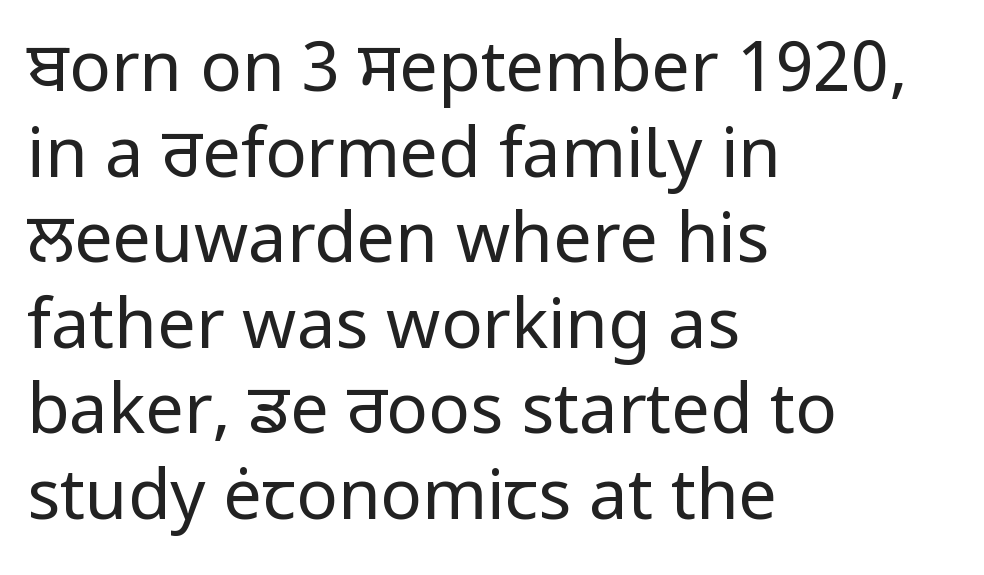
The image shows 69 px regular-weight sans-serif type, upright; set left-aligned, line spacing 1.24x, normal letter spacing, not underlined; low stroke contrast and a medium x-height.
